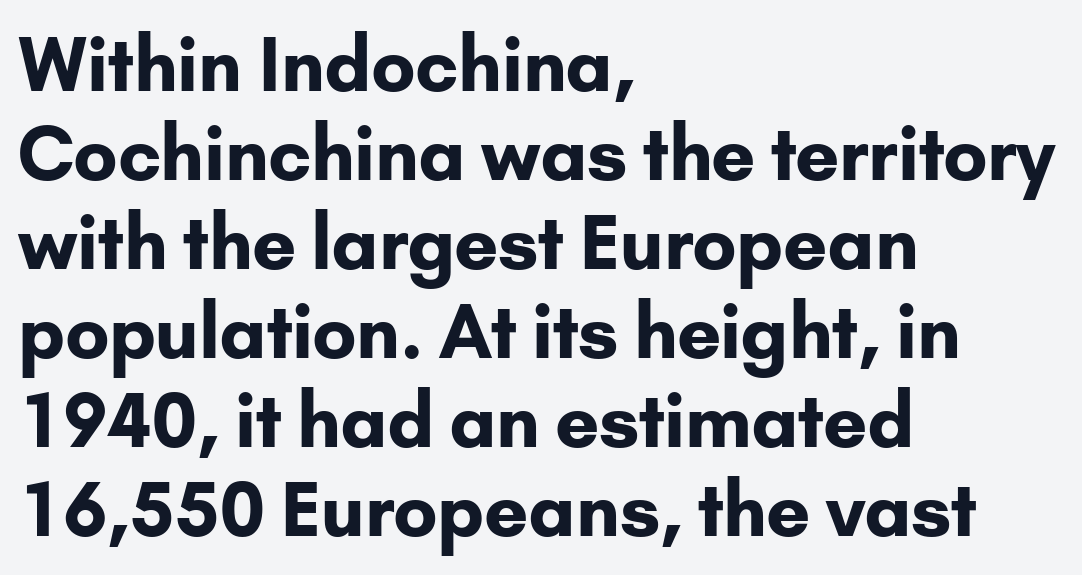
The image shows 73 px bold sans-serif type, upright; set left-aligned, line spacing 1.22x, normal letter spacing, not underlined; low stroke contrast and a small x-height.
